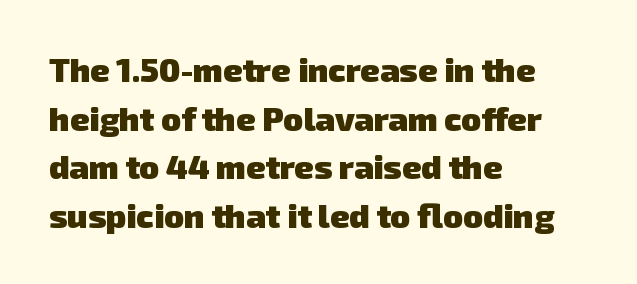
The setting favours the left margin, as ordinary paragraphs usually do. I'd call this a sans setting — the letters go barefoot. Descenders are the only things crossing below the line. Strokes here are thick enough to call this a true bold.
